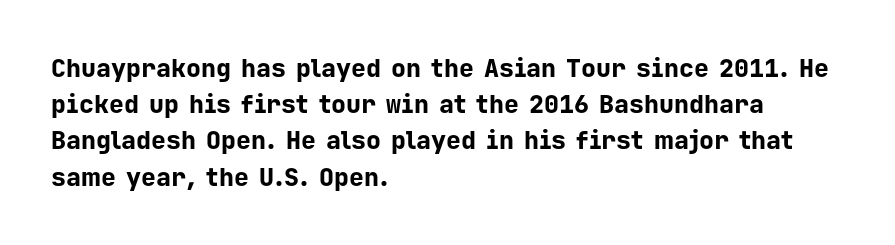
The image shows 25 px bold type, upright; set left-aligned, normal line spacing (1.45x), normal letter spacing, not underlined.
